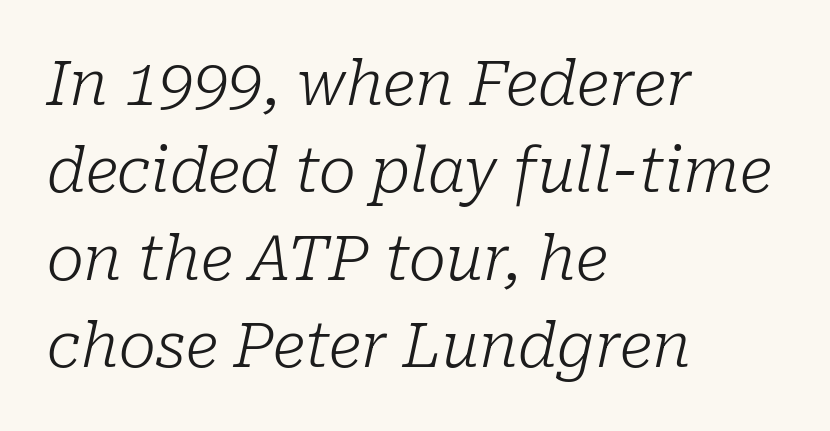
The image shows 62 px light serif type, italic (leaning right); set left-aligned, normal line spacing (1.41x), normal letter spacing, not underlined; low stroke contrast and a medium x-height.
